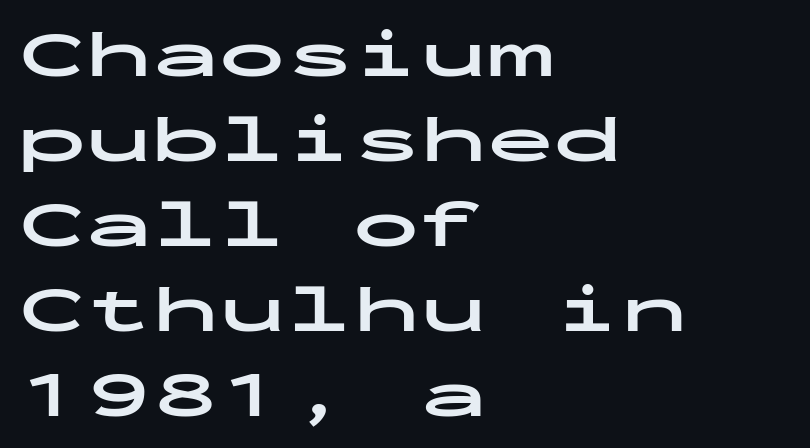
The image shows 67 px bold, wide sans-serif type, upright, monospaced; set left-aligned, normal line spacing (1.27x), normal letter spacing, not underlined; low stroke contrast and a medium x-height.
